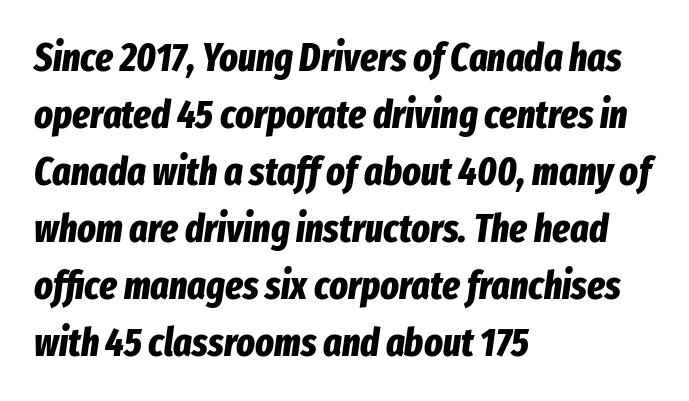
{"italic": "yes", "lean": "right", "slant_degrees": 8, "bold": "yes", "weight": "bold", "width": "condensed", "stroke_contrast": "low", "x_height": "medium", "monospaced": "no", "underline": "no", "align": "left", "line_spacing": "normal", "line_spacing_ratio": 1.46, "letter_spacing": "normal", "letter_spacing_em": 0.0, "glyph_px": 39}
